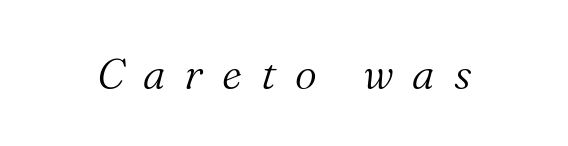
{"serif": "yes", "italic": "yes", "lean": "right", "slant_degrees": 16, "bold": "no", "weight": "light", "width": "normal", "stroke_contrast": "medium", "x_height": "medium", "monospaced": "no", "underline": "no", "letter_spacing": "wide", "letter_spacing_em": 0.44, "glyph_px": 43}
